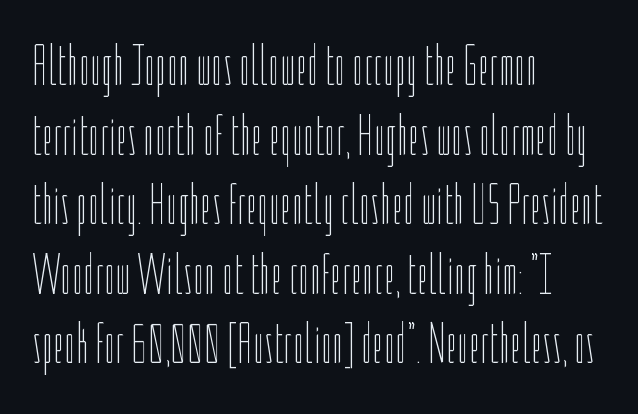
Q: Is the text bold? A: No.
Q: Is the text italic (slanted)? A: No, it is upright.
Q: Is the text underlined? A: No.
Q: How is the paragraph aligned? A: Left-aligned.
Q: Is the spacing between letters normal or unusually wide? A: Normal.
Q: Width (condensed, normal, or wide)? A: Condensed.
Q: Stroke contrast? A: Low.
Q: x-height? A: Medium.
Q: Monospaced? A: No.
